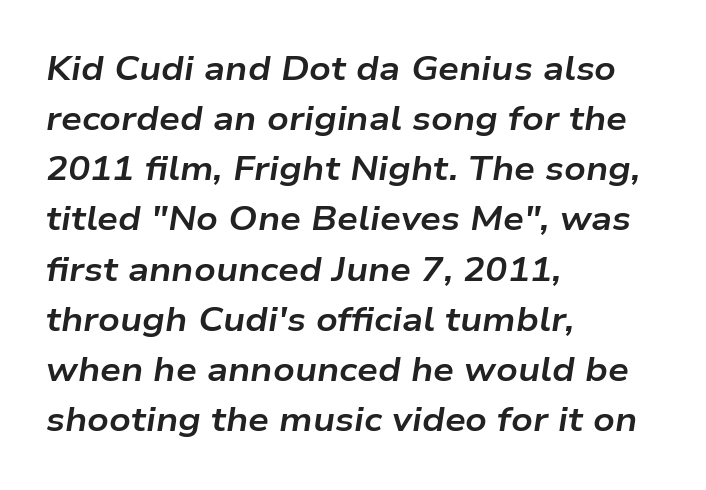
{"italic": "yes", "lean": "right", "slant_degrees": 9, "bold": "yes", "weight": "bold", "width": "wide", "stroke_contrast": "low", "x_height": "medium", "monospaced": "no", "underline": "no", "align": "left", "line_spacing": "normal", "line_spacing_ratio": 1.52, "letter_spacing": "normal", "letter_spacing_em": 0.0, "glyph_px": 33}
